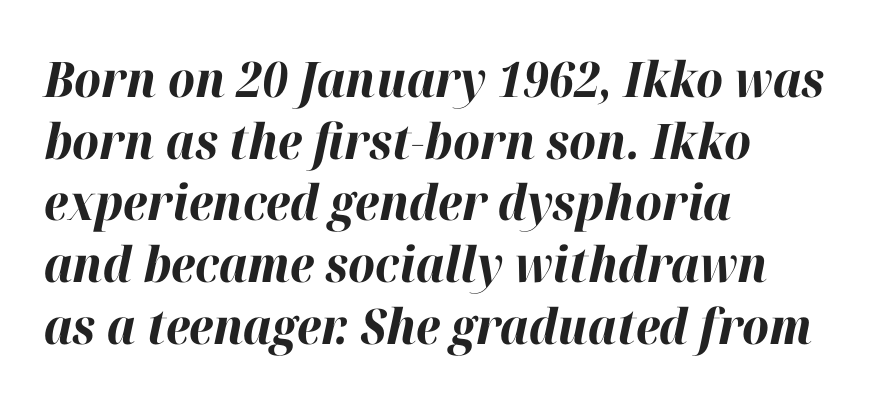
Q: Is the text bold? A: Yes.
Q: Is the text italic (slanted)? A: Yes, it leans right by about 12 degrees.
Q: Is the text underlined? A: No.
Q: How is the paragraph aligned? A: Left-aligned.
Q: Is the spacing between letters normal or unusually wide? A: Normal.
Q: Is the spacing between lines tight, normal or loose? A: Normal.
Q: Width (condensed, normal, or wide)? A: Normal.
Q: Stroke contrast? A: High.
Q: x-height? A: Medium.
Q: Monospaced? A: No.
